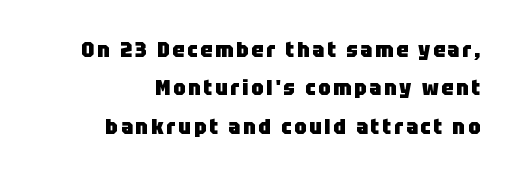
Q: Is the text bold? A: Yes.
Q: Is the text italic (slanted)? A: No, it is upright.
Q: Is the text underlined? A: No.
Q: How is the paragraph aligned? A: Right-aligned.
